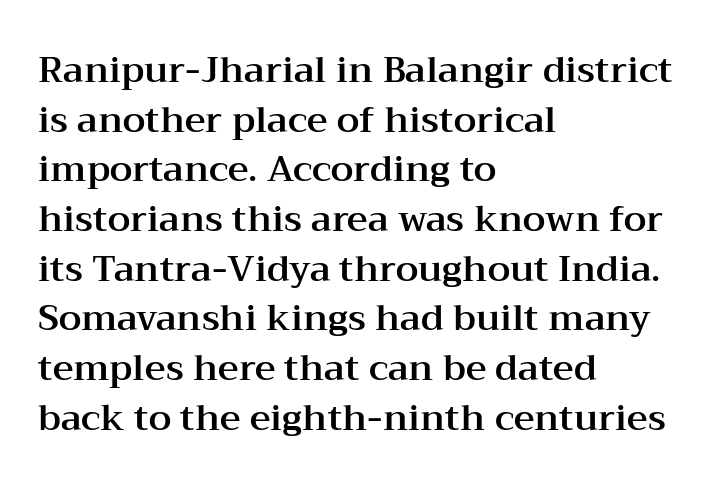
{"serif": "yes", "italic": "no", "width": "wide", "stroke_contrast": "medium", "x_height": "medium", "monospaced": "no", "underline": "no", "align": "left", "line_spacing": "normal", "line_spacing_ratio": 1.38, "letter_spacing": "normal", "letter_spacing_em": 0.0, "glyph_px": 36}
